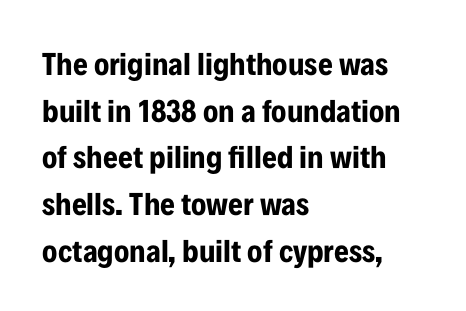
Q: Is the text bold? A: Yes.
Q: Is the text italic (slanted)? A: No, it is upright.
Q: Is the typeface a serif or a sans-serif typeface? A: Sans-serif.
Q: Is the text underlined? A: No.
Q: How is the paragraph aligned? A: Left-aligned.
Q: Is the spacing between letters normal or unusually wide? A: Normal.
Q: Is the spacing between lines tight, normal or loose? A: Normal.
Q: Width (condensed, normal, or wide)? A: Condensed.
Q: Stroke contrast? A: Low.
Q: x-height? A: Medium.
Q: Monospaced? A: No.
